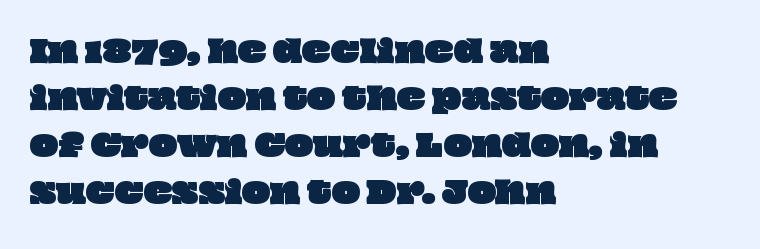
The image shows 30 px wide type; set left-aligned, normal line spacing (1.57x), normal letter spacing, not underlined; low stroke contrast and a large x-height.
